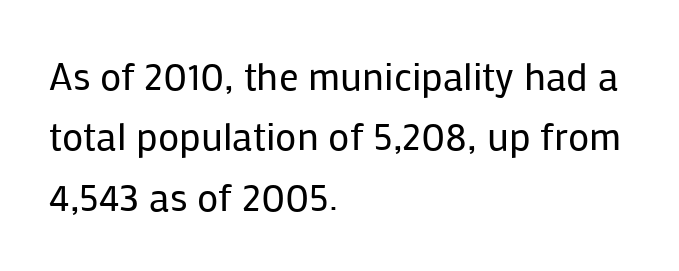
The space between consecutive lines is moderate. Serif or sans? Sans — the stroke terminals are bare. Stems here are at most as thick as an everyday book face. The foot of each line stays bare and open.
